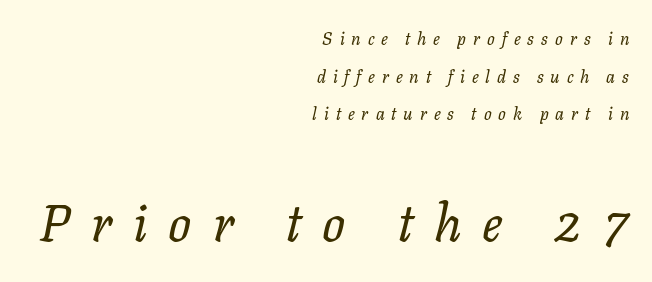
The image shows 51 px regular-weight type, italic (leaning right); set right-aligned, loose line spacing (2.22x), unusually wide letter spacing (+0.41 em), not underlined; the second (bottom) block is 3.0x larger; low stroke contrast and a medium x-height.
